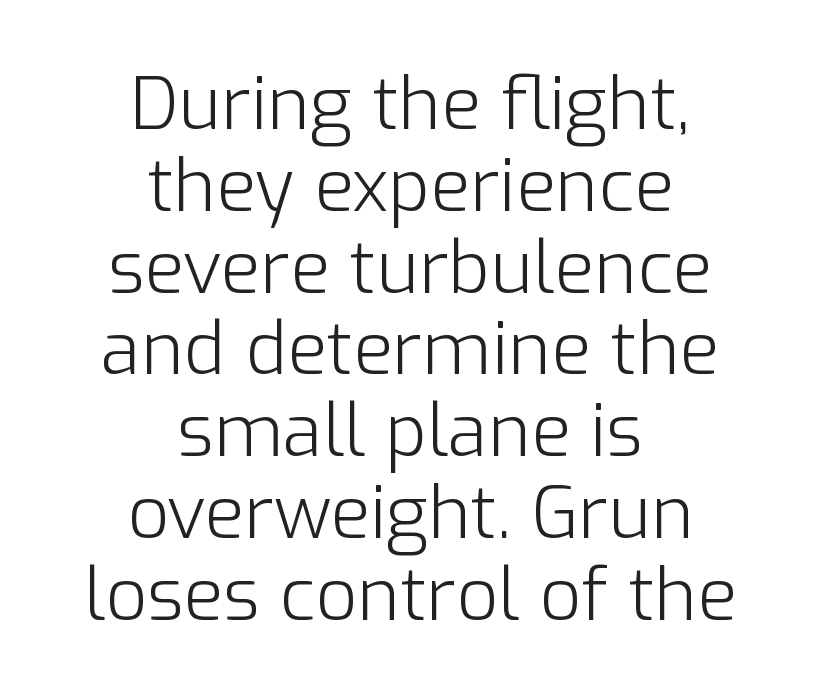
Q: Is the text bold? A: No.
Q: Is the text italic (slanted)? A: No, it is upright.
Q: Is the typeface a serif or a sans-serif typeface? A: Sans-serif.
Q: Is the text underlined? A: No.
Q: How is the paragraph aligned? A: Centered.
Q: Is the spacing between letters normal or unusually wide? A: Normal.
Q: Is the spacing between lines tight, normal or loose? A: Tight.
Q: Width (condensed, normal, or wide)? A: Normal.
Q: Stroke contrast? A: Low.
Q: x-height? A: Medium.
Q: Monospaced? A: No.
